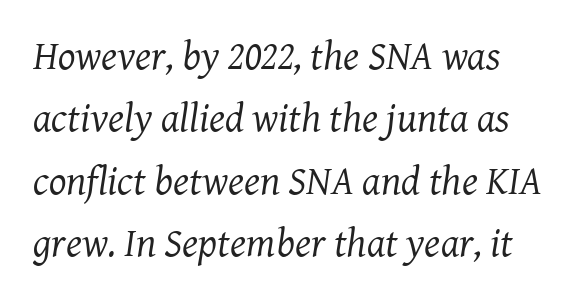
{"serif": "yes", "italic": "yes", "lean": "right", "slant_degrees": 8, "bold": "no", "weight": "regular", "width": "normal", "stroke_contrast": "medium", "x_height": "medium", "monospaced": "no", "underline": "no", "line_spacing": "normal", "line_spacing_ratio": 1.52, "letter_spacing": "normal", "letter_spacing_em": 0.0, "glyph_px": 41}
